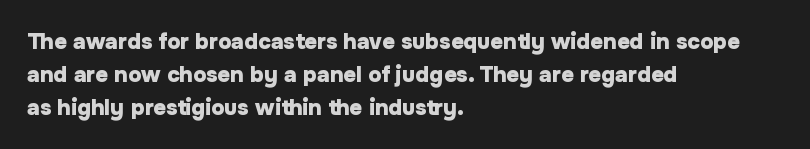
Q: Is the text bold? A: Yes.
Q: Is the text italic (slanted)? A: No, it is upright.
Q: Is the text underlined? A: No.
Q: How is the paragraph aligned? A: Left-aligned.
Q: Is the spacing between letters normal or unusually wide? A: Normal.
Q: Is the spacing between lines tight, normal or loose? A: Normal.
